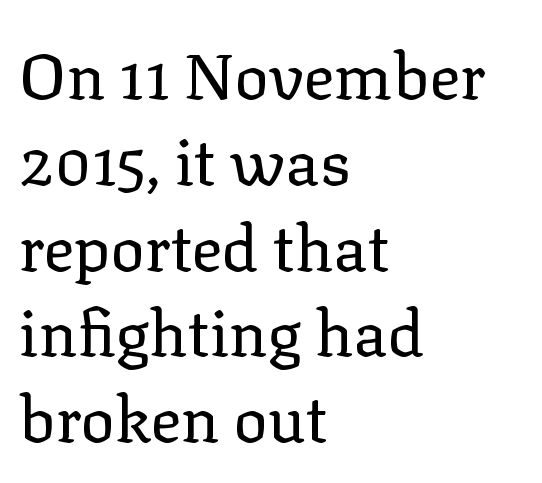
The image shows 64 px regular-weight serif type, upright; set left-aligned, normal line spacing (1.34x), normal letter spacing, not underlined; low stroke contrast and a medium x-height.
